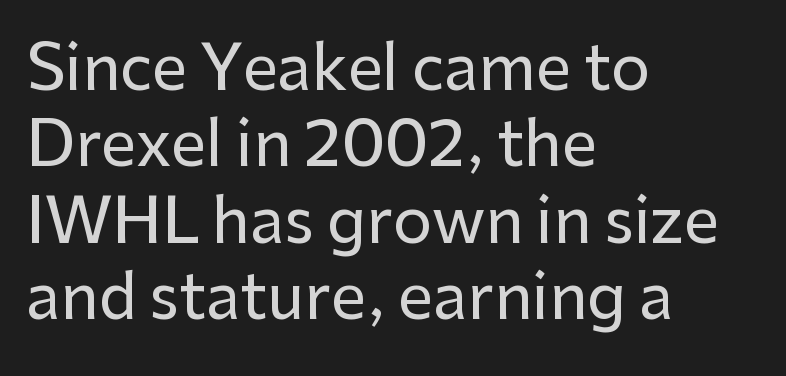
The image shows 62 px sans-serif type, upright; set left-aligned, line spacing 1.23x, normal letter spacing, not underlined; low stroke contrast and a medium x-height.
